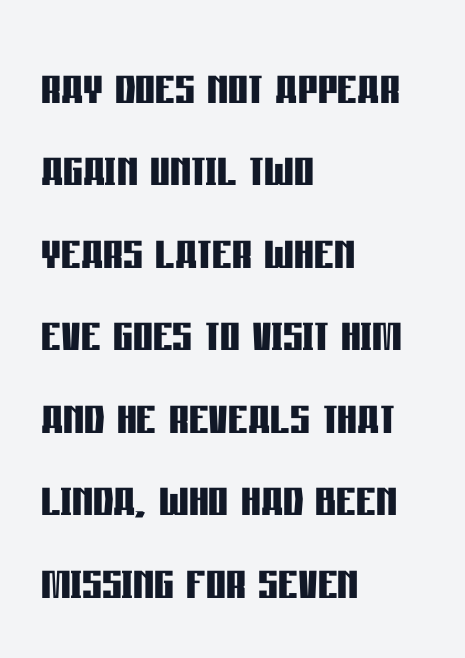
{"serif": "no", "italic": "no", "bold": "yes", "weight": "semibold", "width": "condensed", "stroke_contrast": "low", "x_height": "large", "monospaced": "no", "underline": "no", "align": "left", "line_spacing": "normal", "line_spacing_ratio": 1.33, "letter_spacing": "normal", "letter_spacing_em": 0.0, "glyph_px": 62}
